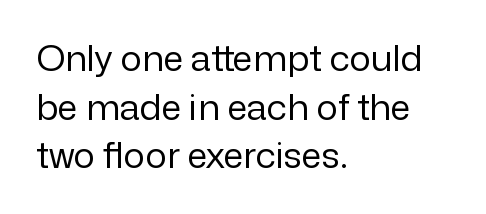
The image shows 36 px regular-weight sans-serif type, upright; set left-aligned, normal line spacing (1.35x), normal letter spacing, not underlined; low stroke contrast and a medium x-height.
